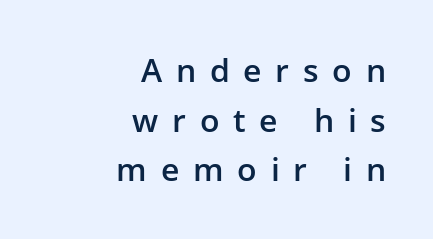
The image shows 32 px semibold sans-serif type, upright; set right-aligned, normal line spacing (1.55x), unusually wide letter spacing (+0.43 em), not underlined; low stroke contrast and a medium x-height.
